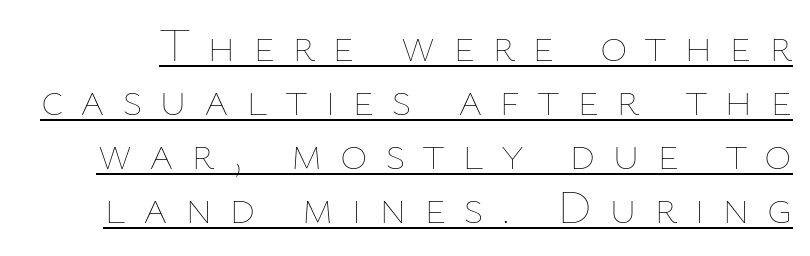
A typographer would call this underscored text. The rendering inserts visible extra space after every character. Is there any slant? The stems are plumb. Here the designer chose a conventional face with non-uniform glyph widths.
